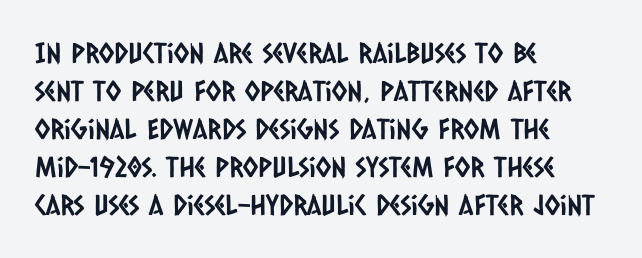
Q: Is the typeface a serif or a sans-serif typeface? A: Sans-serif.
Q: Is the text underlined? A: No.
Q: How is the paragraph aligned? A: Left-aligned.
Q: Is the spacing between letters normal or unusually wide? A: Normal.
Q: Is the spacing between lines tight, normal or loose? A: Normal.
Q: Width (condensed, normal, or wide)? A: Condensed.
Q: Stroke contrast? A: Low.
Q: x-height? A: Large.
Q: Monospaced? A: No.
